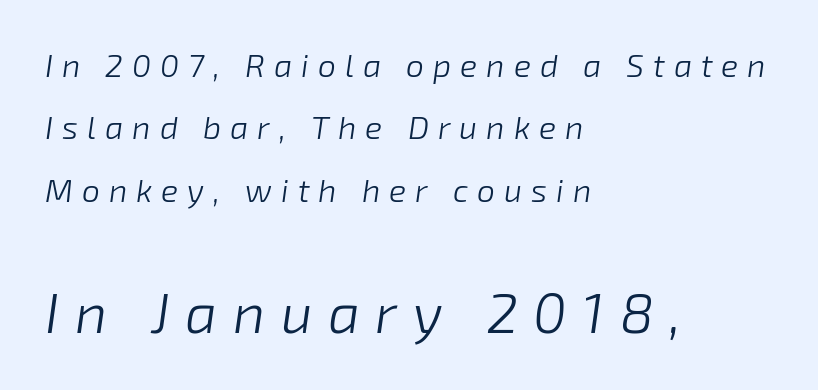
{"italic": "yes", "lean": "right", "slant_degrees": 8, "bold": "no", "weight": "light", "width": "normal", "stroke_contrast": "low", "x_height": "medium", "monospaced": "no", "underline": "no", "align": "left", "line_spacing": "loose", "line_spacing_ratio": 1.95, "letter_spacing": "wide", "letter_spacing_em": 0.28, "larger_block": "second", "size_ratio": 1.75, "glyph_px": 56}
